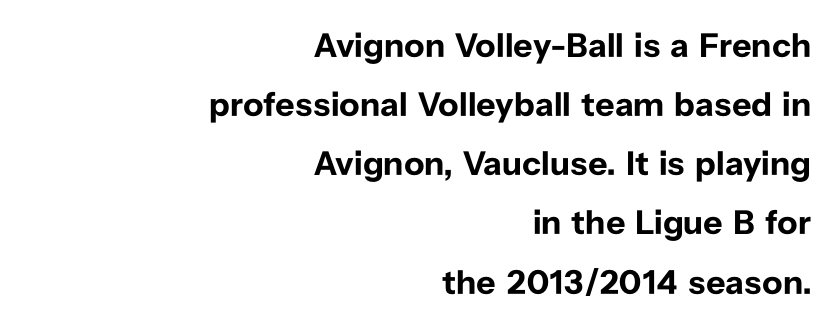
The image shows 34 px bold sans-serif type, upright; set right-aligned, line spacing 1.74x, normal letter spacing, not underlined; low stroke contrast and a medium x-height.
